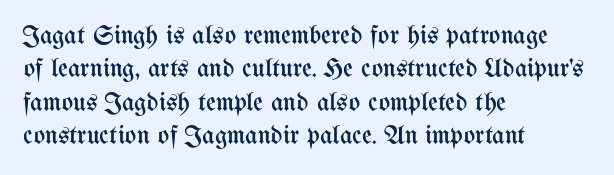
{"italic": "no", "bold": "no", "underline": "no", "align": "left", "line_spacing_ratio": 1.24, "letter_spacing": "normal", "letter_spacing_em": 0.0, "glyph_px": 27}
